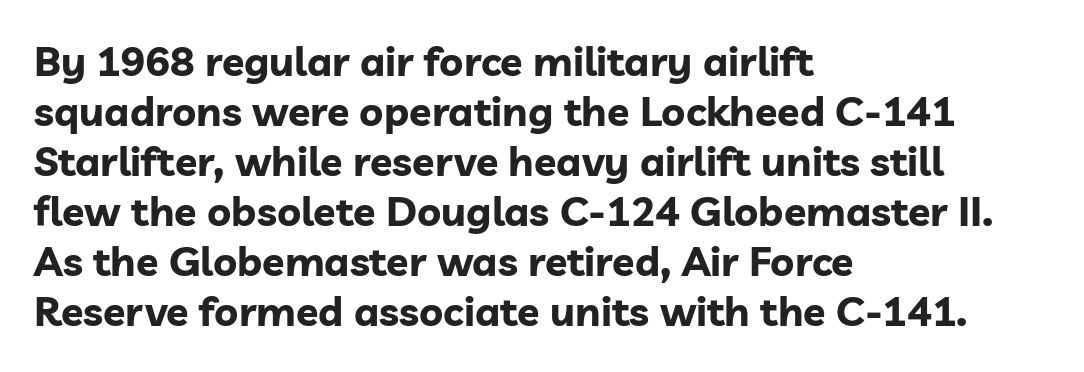
Nope, not italic — everything's standing straight. The passage shown is typed in a proportional face where columns would drift. Compared with typical body copy, the letter spacing here is the same. Serifs: no, the terminals of the letterforms are clean. Compared with a centered layout, this one pins lines to the left instead.
